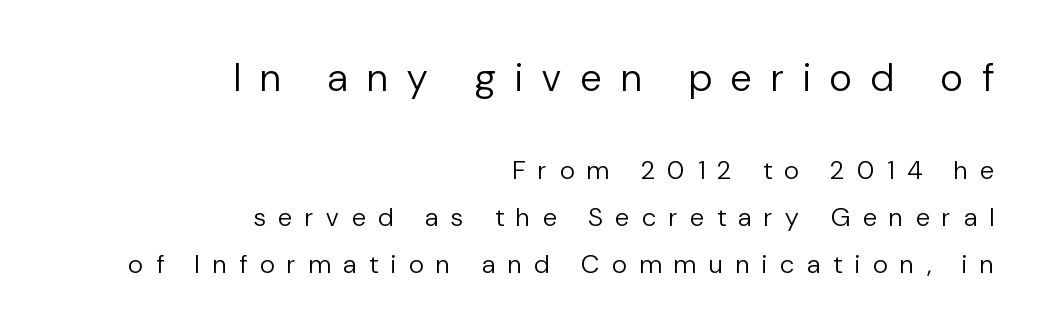
{"serif": "no", "italic": "no", "bold": "no", "weight": "regular", "width": "normal", "stroke_contrast": "low", "x_height": "medium", "monospaced": "no", "underline": "no", "align": "right", "line_spacing_ratio": 1.8, "letter_spacing": "wide", "letter_spacing_em": 0.5, "larger_block": "first", "size_ratio": 1.5, "glyph_px": 39}
